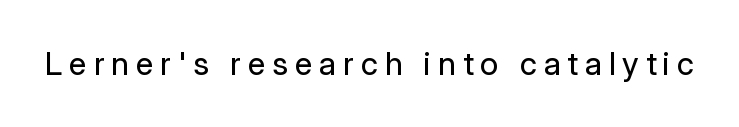
{"serif": "no", "italic": "no", "bold": "no", "weight": "regular", "width": "normal", "stroke_contrast": "low", "x_height": "medium", "monospaced": "no", "underline": "no", "letter_spacing": "wide", "letter_spacing_em": 0.22, "glyph_px": 32}
